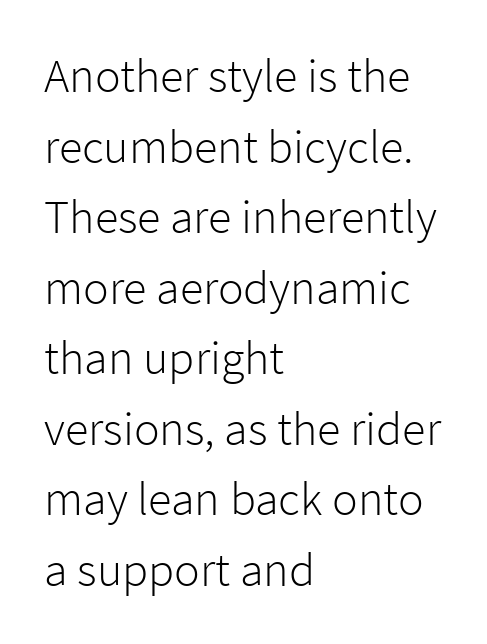
{"serif": "no", "italic": "no", "bold": "no", "weight": "light", "width": "normal", "stroke_contrast": "low", "x_height": "medium", "monospaced": "no", "underline": "no", "align": "left", "line_spacing": "normal", "line_spacing_ratio": 1.47, "letter_spacing": "normal", "letter_spacing_em": 0.0, "glyph_px": 48}
